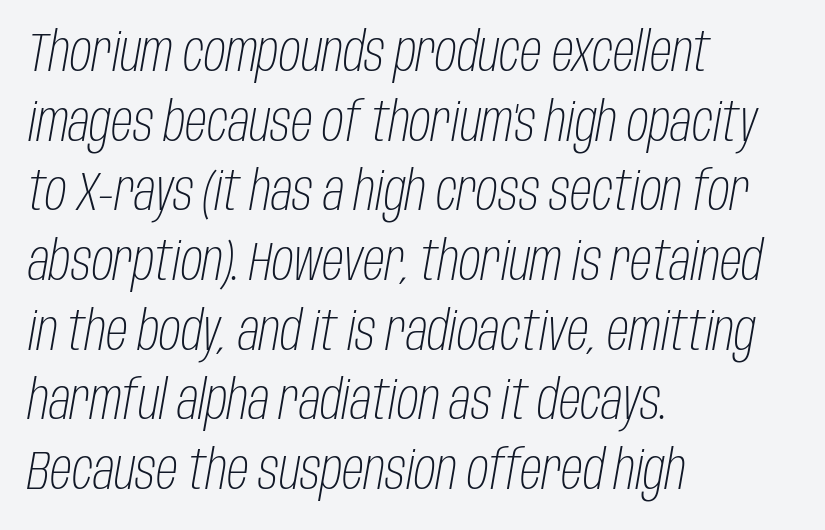
Compared with a typical body face, this is equally light or lighter still. The vertical gap from one line to the next is medium. The zone under the glyphs is completely vacant. This rendering uses left alignment, leaving the right contour irregular. There is no visible air inserted between adjacent glyphs. Each letter keeps its own natural width here, so spacing adapts to shape.
